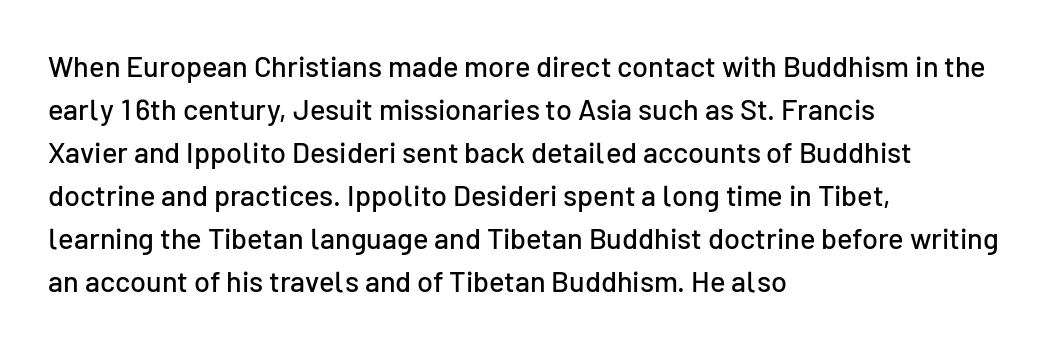
Nope, no serifs anywhere on these letters. If you drew a ruler down the left edge, every line would touch it. This is roman type, the default non-slanted kind. Plain, unruled lines of type.
